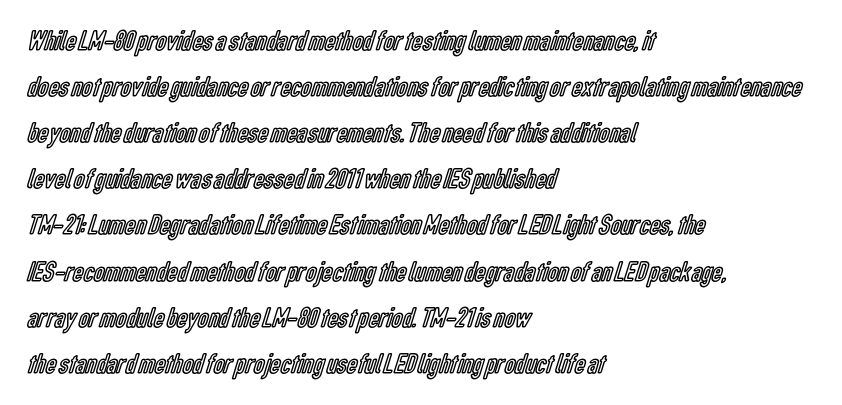
Q: Is the text italic (slanted)? A: Yes.
Q: Is the text underlined? A: No.
Q: How is the paragraph aligned? A: Left-aligned.
Q: Is the spacing between letters normal or unusually wide? A: Normal.
Q: Is the spacing between lines tight, normal or loose? A: Normal.
Q: Width (condensed, normal, or wide)? A: Condensed.
Q: x-height? A: Medium.
Q: Monospaced? A: No.
